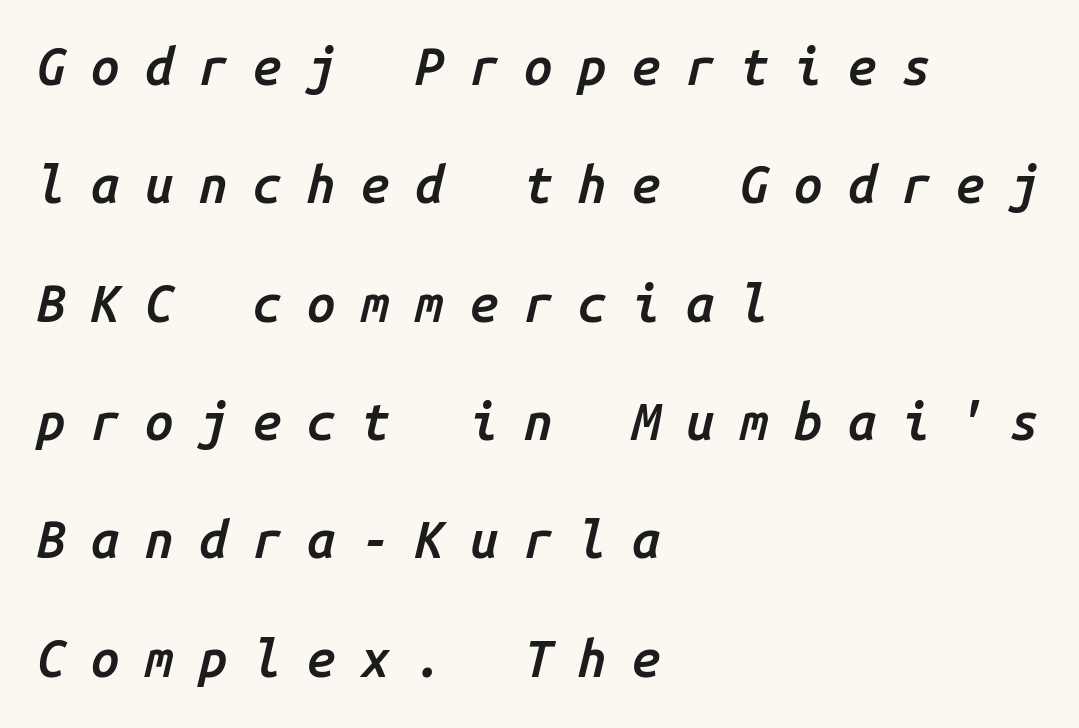
Q: Is the text bold? A: Semi-bold.
Q: Is the text italic (slanted)? A: Yes, it leans right by about 14 degrees.
Q: Is the text underlined? A: No.
Q: How is the paragraph aligned? A: Left-aligned.
Q: Is the spacing between letters normal or unusually wide? A: Unusually wide.
Q: Is the spacing between lines tight, normal or loose? A: Loose.
Q: Width (condensed, normal, or wide)? A: Normal.
Q: Stroke contrast? A: Low.
Q: x-height? A: Medium.
Q: Monospaced? A: Yes.
